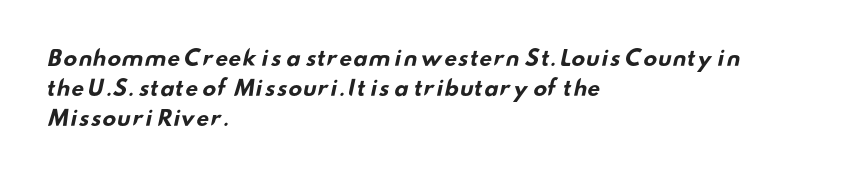
The image shows 21 px bold type; set left-aligned, normal line spacing (1.44x), normal letter spacing, not underlined.
